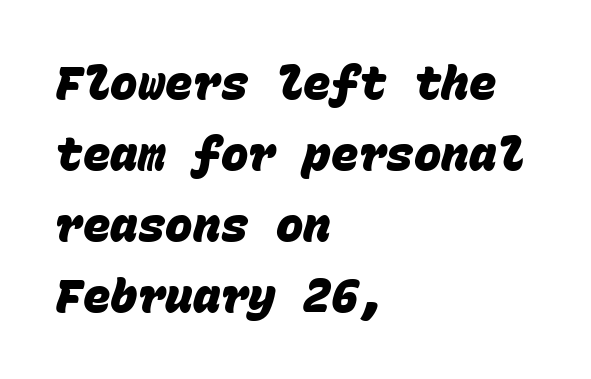
The image shows 46 px heavy sans-serif type, monospaced; set left-aligned, normal line spacing (1.54x), normal letter spacing, not underlined; low stroke contrast and a large x-height.
